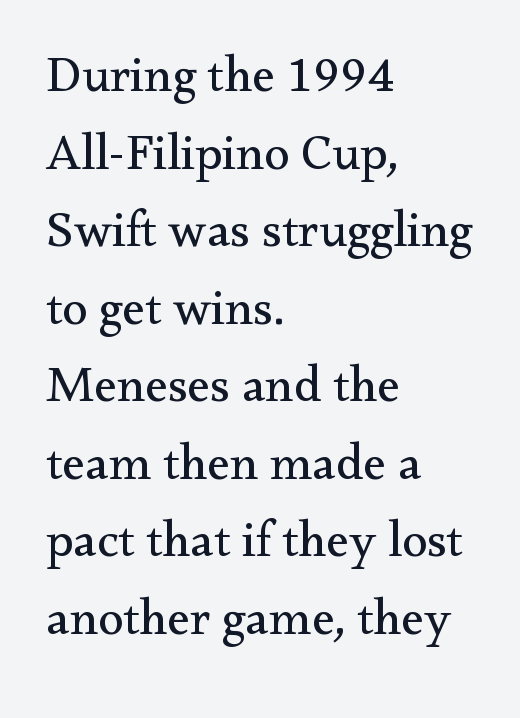
{"serif": "yes", "italic": "no", "bold": "no", "weight": "regular", "width": "normal", "stroke_contrast": "medium", "x_height": "small", "monospaced": "no", "underline": "no", "align": "left", "line_spacing": "normal", "line_spacing_ratio": 1.52, "letter_spacing": "normal", "letter_spacing_em": 0.0, "glyph_px": 51}
